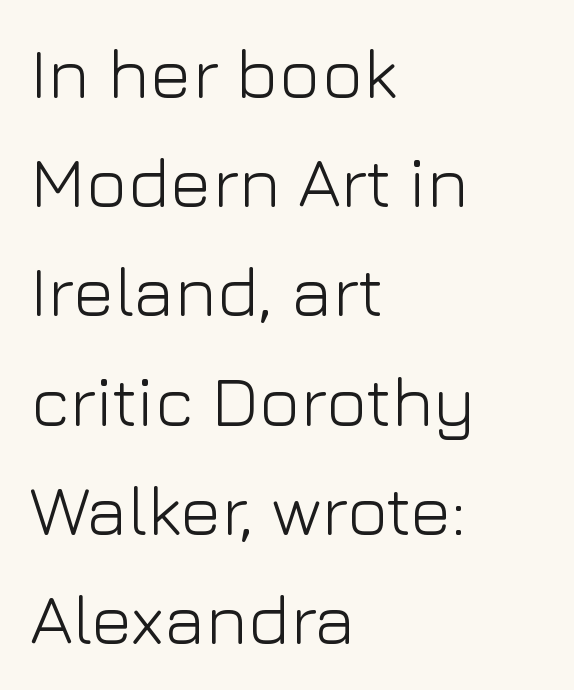
These lines were composed using upright roman letters. The rows are spaced the way most documents space them. Is the stroke heavy? The answer is a plain regular-or-lighter. The paragraph shown leans on its left margin. Nope, no serifs anywhere on these letters. Here the glyphs are tracked normally, forming tight word shapes.
